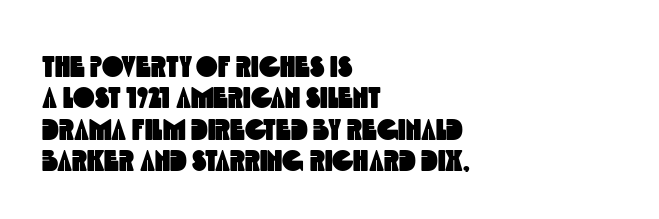
A typesetter would call this leading minimal, almost set solid. The specimen omits any rule beneath the text block's lines. In CSS terms this would be text-align: left. The font family rendered here belongs to the sans-serif group. Between one letter and the next there's only the usual sliver of space.
